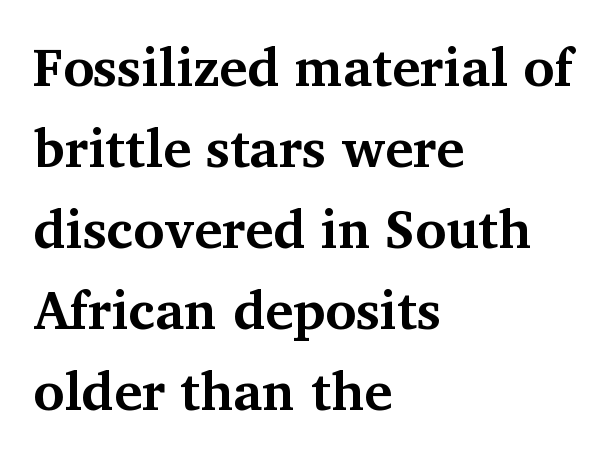
The image shows 53 px bold serif type, upright; set left-aligned, normal line spacing (1.53x), normal letter spacing, not underlined; medium stroke contrast and a medium x-height.
